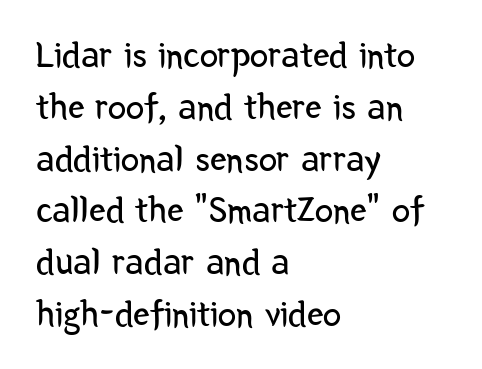
{"serif": "no", "italic": "no", "bold": "no", "weight": "regular", "width": "condensed", "stroke_contrast": "low", "x_height": "medium", "monospaced": "no", "underline": "no", "align": "left", "line_spacing": "normal", "line_spacing_ratio": 1.4, "letter_spacing": "normal", "letter_spacing_em": 0.0, "glyph_px": 37}
